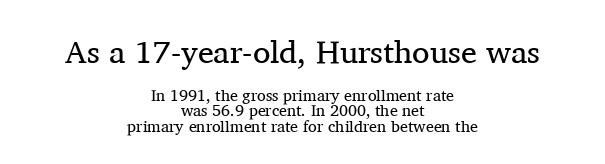
Q: Is the text bold? A: No.
Q: Is the text italic (slanted)? A: No, it is upright.
Q: Is the typeface a serif or a sans-serif typeface? A: Serif.
Q: Is the text underlined? A: No.
Q: How is the paragraph aligned? A: Centered.
Q: Is the spacing between letters normal or unusually wide? A: Normal.
Q: Is the spacing between lines tight, normal or loose? A: Tight.
Q: Which block of text is set in a larger size, the first (top) or the second (bottom)? A: The first (top) one.
Q: Width (condensed, normal, or wide)? A: Normal.
Q: Stroke contrast? A: Medium.
Q: x-height? A: Medium.
Q: Monospaced? A: No.
